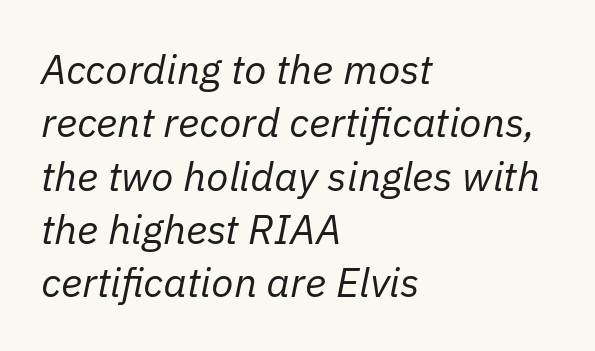
The image shows 41 px regular-weight type, italic (leaning right); set left-aligned, normal line spacing (1.3x), normal letter spacing, not underlined; low stroke contrast and a medium x-height.
